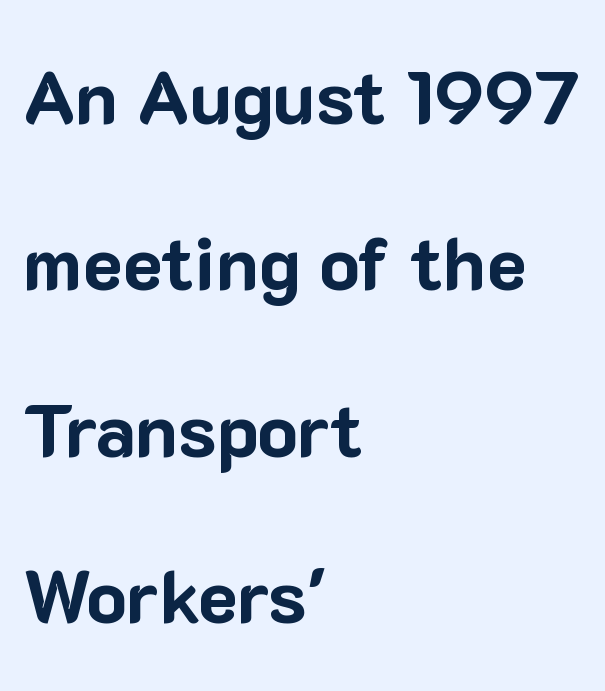
The image shows 75 px bold sans-serif type, upright; set left-aligned, loose line spacing (2.22x), normal letter spacing, not underlined; low stroke contrast and a medium x-height.
